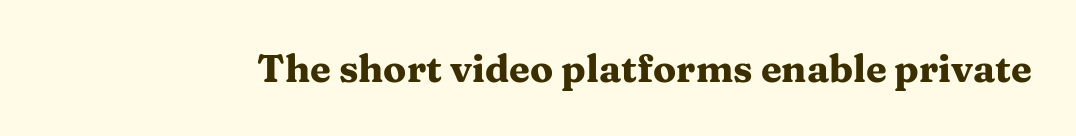
{"serif": "yes", "italic": "no", "bold": "yes", "weight": "heavy", "width": "wide", "stroke_contrast": "medium", "x_height": "medium", "monospaced": "no", "underline": "no", "letter_spacing": "normal", "letter_spacing_em": 0.0, "glyph_px": 38}
